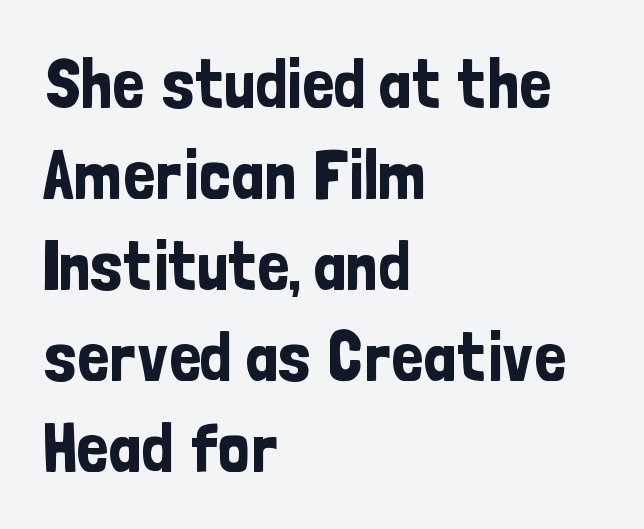
The image shows 70 px condensed sans-serif type, upright; set left-aligned, normal line spacing (1.3x), normal letter spacing, not underlined; low stroke contrast and a medium x-height.
